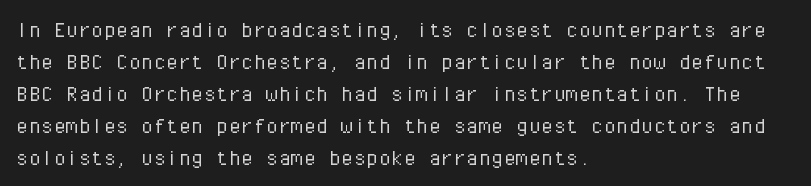
The image shows 25 px text type, upright; set left-aligned, normal line spacing (1.28x), normal letter spacing, not underlined.
